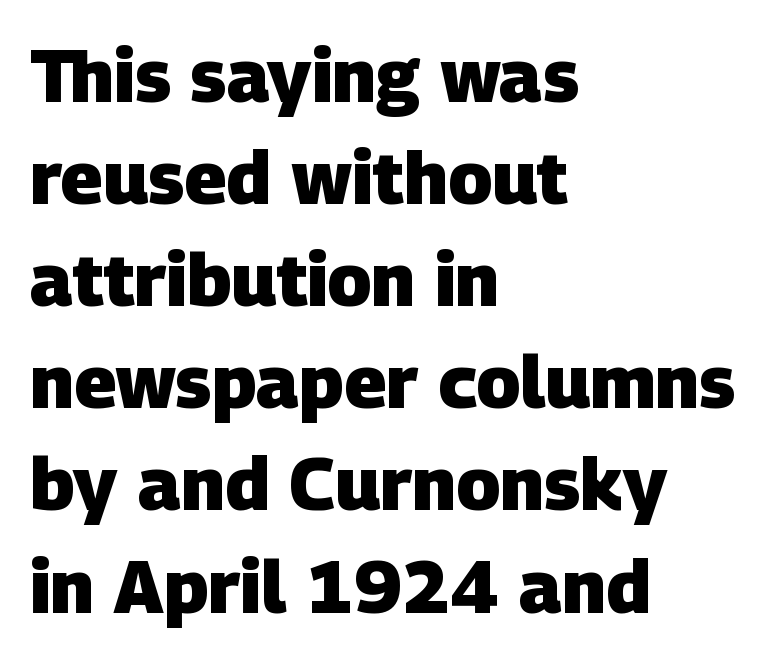
The passage is arranged the way most books set body copy — flush left. The rendering uses a bold face; every stroke is thick and dark. You could not count columns in this text — the font is proportionally spaced. The face used here is a sans, in the tradition of grotesques and geometrics.
